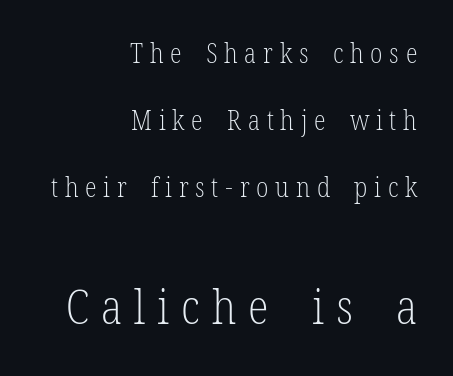
Q: Is the text bold? A: No.
Q: Is the text italic (slanted)? A: No, it is upright.
Q: Is the typeface a serif or a sans-serif typeface? A: Serif.
Q: Is the text underlined? A: No.
Q: How is the paragraph aligned? A: Right-aligned.
Q: Is the spacing between letters normal or unusually wide? A: Unusually wide.
Q: Is the spacing between lines tight, normal or loose? A: Loose.
Q: Which block of text is set in a larger size, the first (top) or the second (bottom)? A: The second (bottom) one.
Q: Width (condensed, normal, or wide)? A: Condensed.
Q: Stroke contrast? A: Low.
Q: x-height? A: Medium.
Q: Monospaced? A: No.
